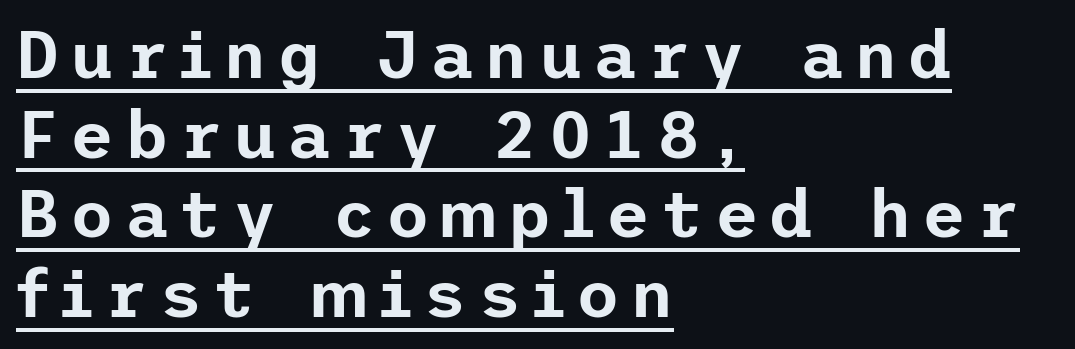
{"serif": "no", "italic": "no", "width": "normal", "stroke_contrast": "low", "x_height": "medium", "underline": "yes", "align": "left", "line_spacing_ratio": 1.19, "glyph_px": 67}
